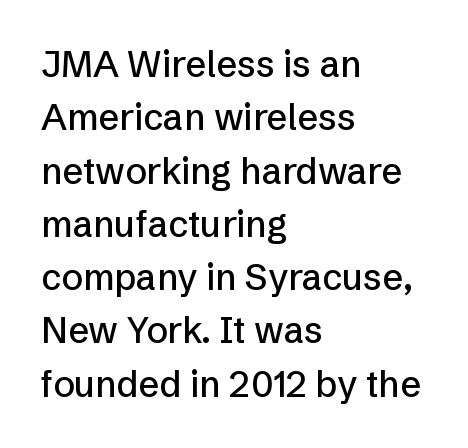
Check the space under the baseline: it is left empty. This sample uses an upright cut, with every glyph sitting square on the baseline. Interline gaps are of average width in this sample. Caption: standard tracking, unaltered. The rendering shows plain stroke endings on the letterforms — a sans-serif design.
